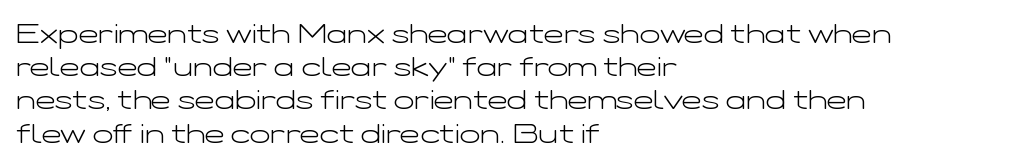
The image shows 27 px text type, upright; set left-aligned, line spacing 1.23x, normal letter spacing, not underlined.
